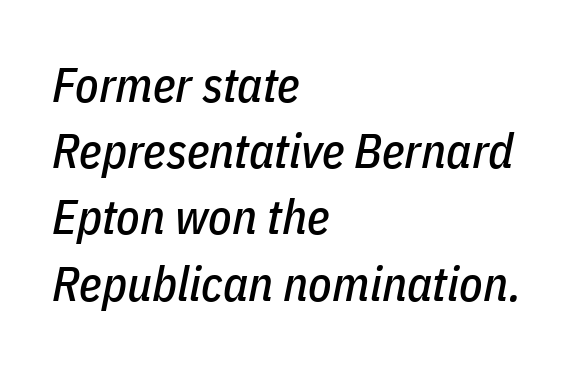
The image shows 48 px condensed type, italic (leaning right); set left-aligned, normal line spacing (1.38x), normal letter spacing, not underlined; low stroke contrast and a medium x-height.
